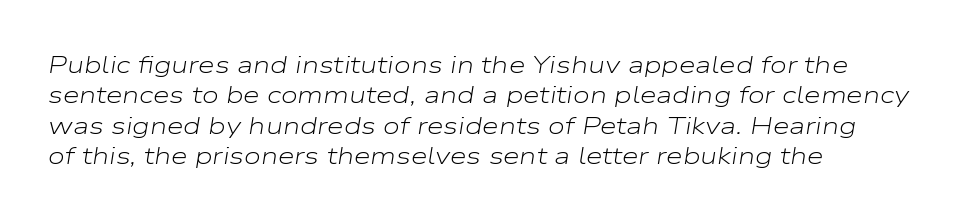
{"italic": "yes", "lean": "right", "slant_degrees": 9, "bold": "no", "underline": "no", "align": "left", "line_spacing": "normal", "line_spacing_ratio": 1.27, "letter_spacing": "normal", "letter_spacing_em": 0.0, "glyph_px": 24}
